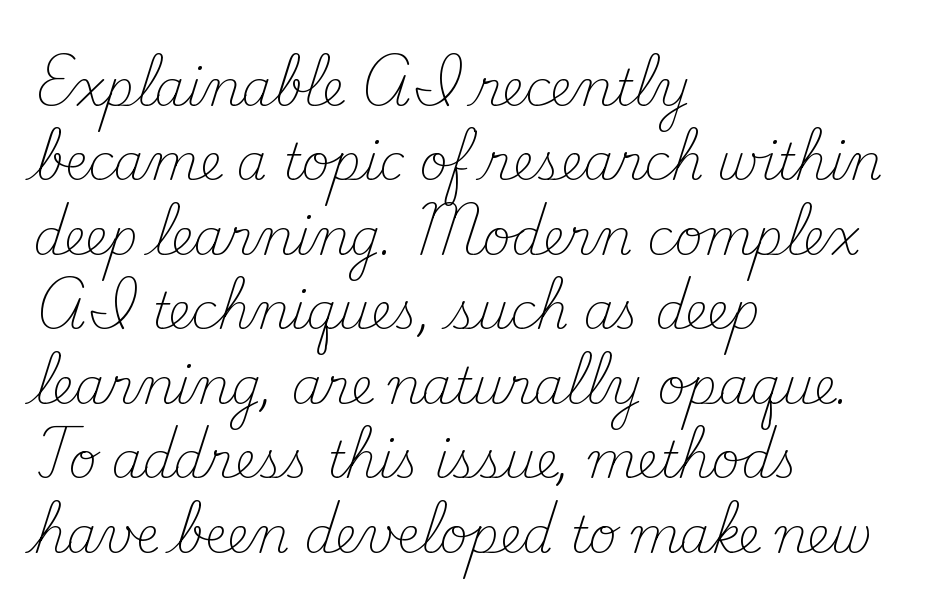
Q: Is the text bold? A: No.
Q: Is the text italic (slanted)? A: Yes.
Q: Is the typeface a serif or a sans-serif typeface? A: Serif.
Q: Is the text underlined? A: No.
Q: How is the paragraph aligned? A: Left-aligned.
Q: Is the spacing between letters normal or unusually wide? A: Normal.
Q: Is the spacing between lines tight, normal or loose? A: Normal.
Q: Width (condensed, normal, or wide)? A: Normal.
Q: Stroke contrast? A: Medium.
Q: x-height? A: Small.
Q: Monospaced? A: No.
